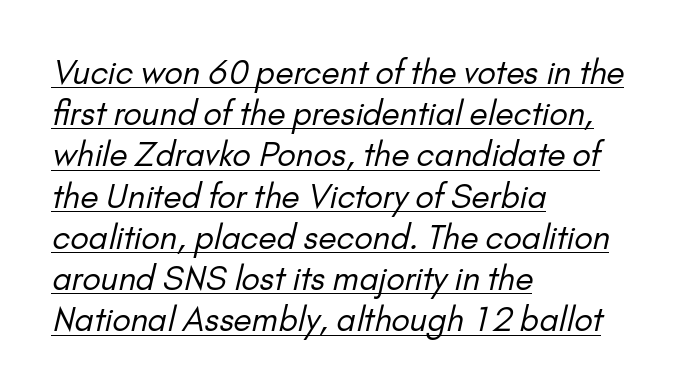
{"serif": "no", "bold": "no", "weight": "regular", "width": "normal", "stroke_contrast": "low", "x_height": "small", "monospaced": "no", "underline": "yes", "align": "left", "line_spacing": "normal", "line_spacing_ratio": 1.25, "letter_spacing": "normal", "letter_spacing_em": 0.0, "glyph_px": 33}
